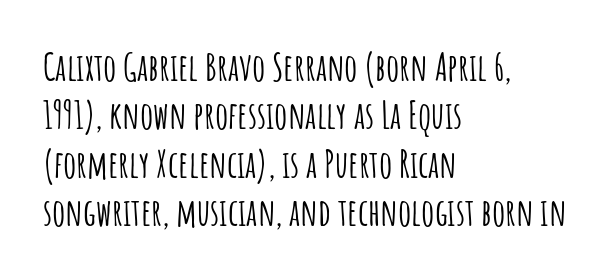
{"serif": "no", "italic": "no", "width": "condensed", "stroke_contrast": "low", "x_height": "large", "monospaced": "no", "underline": "no", "align": "left", "line_spacing": "normal", "line_spacing_ratio": 1.31, "letter_spacing": "normal", "letter_spacing_em": 0.0, "glyph_px": 37}
